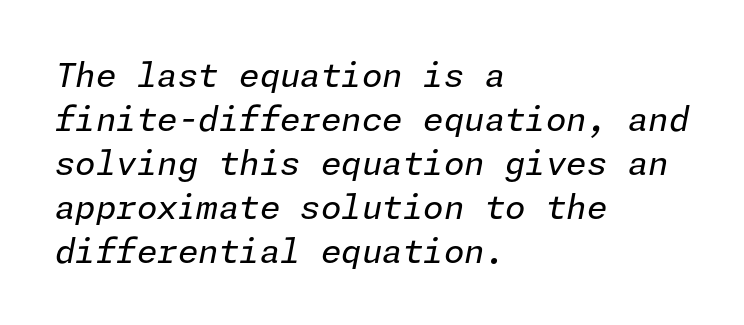
Q: Is the text bold? A: No.
Q: Is the text italic (slanted)? A: Yes, it leans right by about 11 degrees.
Q: Is the text underlined? A: No.
Q: How is the paragraph aligned? A: Left-aligned.
Q: Is the spacing between letters normal or unusually wide? A: Normal.
Q: Is the spacing between lines tight, normal or loose? A: Normal.
Q: Width (condensed, normal, or wide)? A: Normal.
Q: Stroke contrast? A: Low.
Q: x-height? A: Medium.
